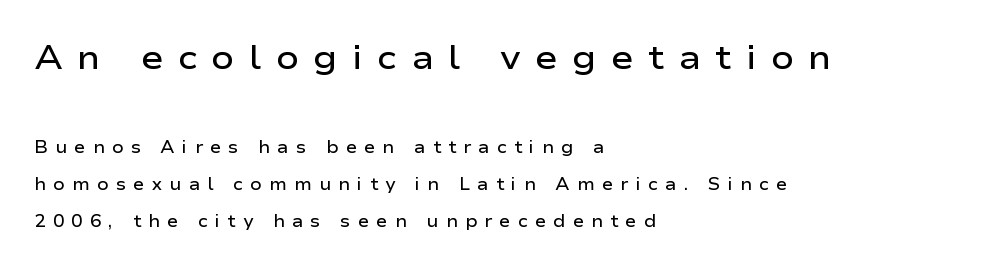
{"serif": "no", "italic": "no", "bold": "semi", "weight": "semibold", "width": "wide", "stroke_contrast": "low", "x_height": "medium", "monospaced": "no", "underline": "no", "align": "left", "line_spacing": "loose", "line_spacing_ratio": 2.18, "letter_spacing": "wide", "letter_spacing_em": 0.42, "larger_block": "first", "size_ratio": 2.0, "glyph_px": 34}
